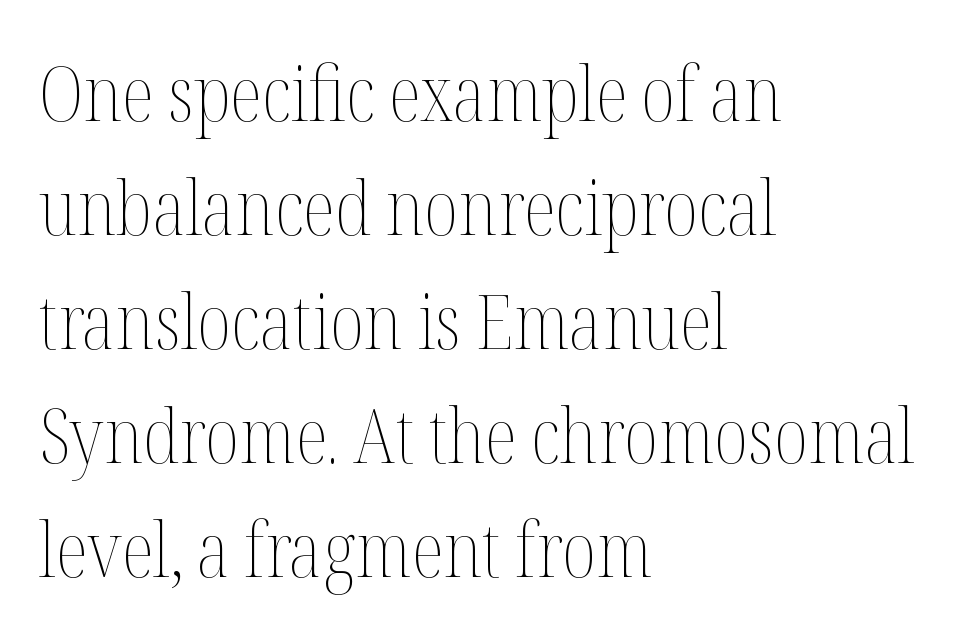
{"italic": "no", "bold": "no", "weight": "thin", "width": "condensed", "stroke_contrast": "medium", "x_height": "medium", "monospaced": "no", "underline": "no", "align": "left", "line_spacing": "normal", "line_spacing_ratio": 1.5, "letter_spacing": "normal", "letter_spacing_em": 0.0, "glyph_px": 76}
